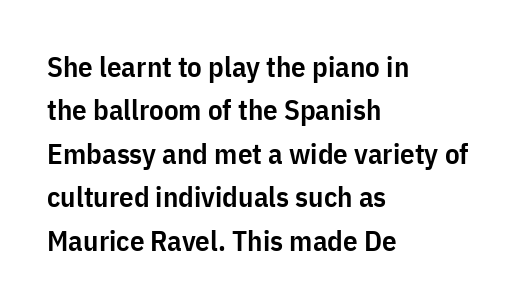
Look at the bottom of the vertical strokes: they stop flat, with no serifs. Each row of text sits above clean, open space. These lines are rendered in a variable-pitch font. Nope, not italic — everything's standing straight. The passage shown stacks its lines at a standard gap. Every row of glyphs begins at an identical x-position on the left.
